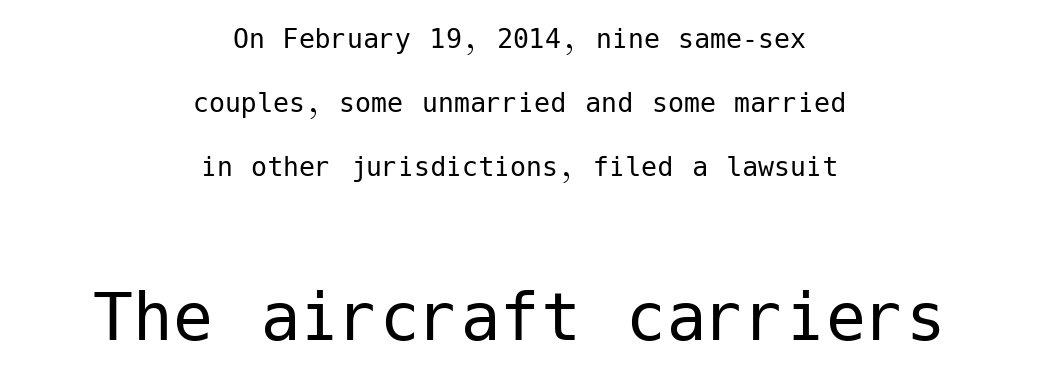
Character size in the trailing block exceeds that of the leading block. The block of text is sparse from top to bottom, with ample space between rows. These glyphs show unthickened strokes, regular width or finer. The string is rendered with underlining switched off. These lines are centered, leaving both edges ragged. Note: no serifs on the glyphs.
